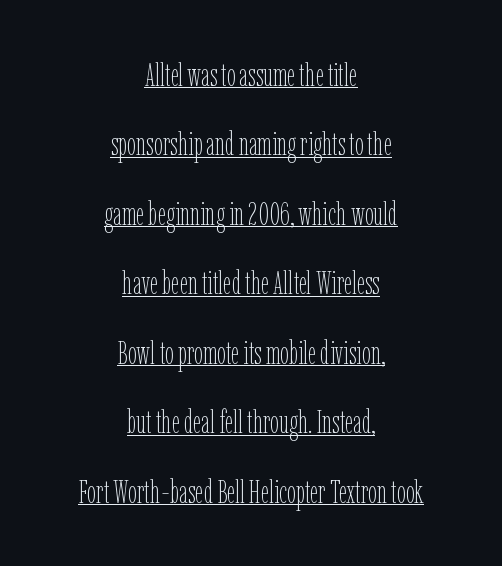
Like a heading marked for emphasis, these lines bear an underscore. How would I describe the line gaps? Wide and relaxed. Glyph-to-glyph distance matches everyday printed text. These lines are centered, leaving both edges ragged. Proportional: the letters do not fall into vertical columns. Each stroke keeps to a modest, everyday thickness or less.
